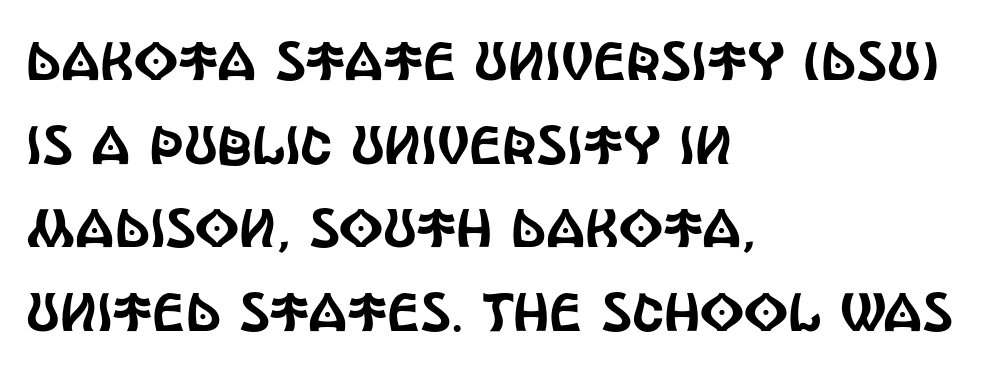
{"serif": "no", "italic": "no", "width": "condensed", "x_height": "large", "monospaced": "no", "underline": "no", "align": "left", "line_spacing": "normal", "line_spacing_ratio": 1.55, "letter_spacing": "normal", "letter_spacing_em": 0.0, "glyph_px": 54}
